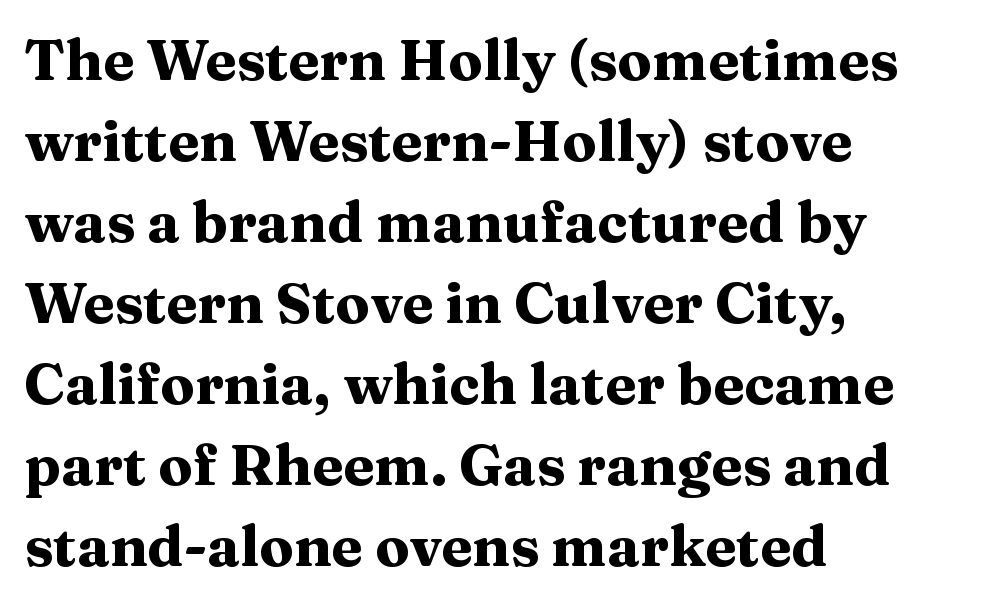
Q: Is the text bold? A: Yes.
Q: Is the text italic (slanted)? A: No, it is upright.
Q: Is the typeface a serif or a sans-serif typeface? A: Serif.
Q: Is the text underlined? A: No.
Q: How is the paragraph aligned? A: Left-aligned.
Q: Is the spacing between letters normal or unusually wide? A: Normal.
Q: Is the spacing between lines tight, normal or loose? A: Normal.
Q: Width (condensed, normal, or wide)? A: Wide.
Q: Stroke contrast? A: Medium.
Q: x-height? A: Medium.
Q: Monospaced? A: No.
